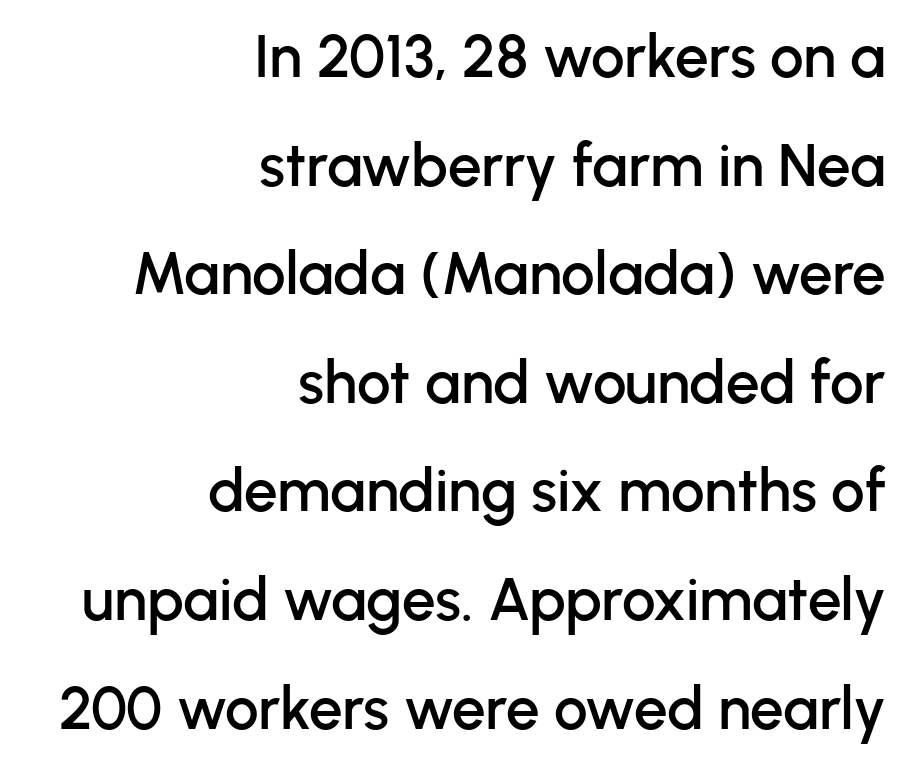
The type is set solid horizontally, with unmodified tracking. Glance below the letters and you will spot only blank space. The text block is weighted toward the right margin, trailing off unevenly leftward. Italic: no, the glyphs are upright roman. Are there feet on the stems? There aren't — it's a sans.
